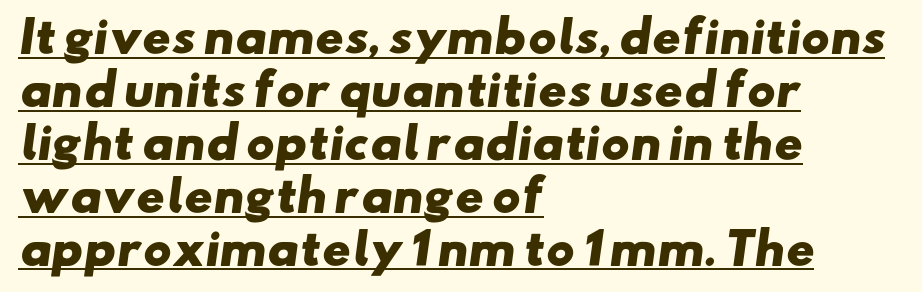
{"serif": "no", "bold": "yes", "weight": "heavy", "width": "wide", "stroke_contrast": "low", "x_height": "small", "monospaced": "no", "underline": "yes", "align": "left", "line_spacing_ratio": 1.23, "letter_spacing": "normal", "letter_spacing_em": 0.0, "glyph_px": 43}
